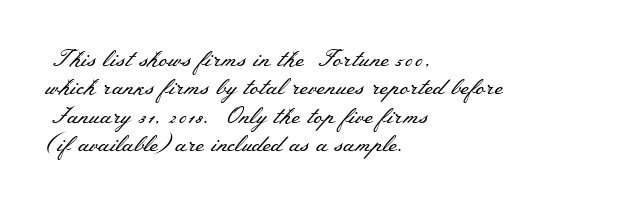
The image shows 23 px text type; set left-aligned, line spacing 1.23x, normal letter spacing, not underlined.
